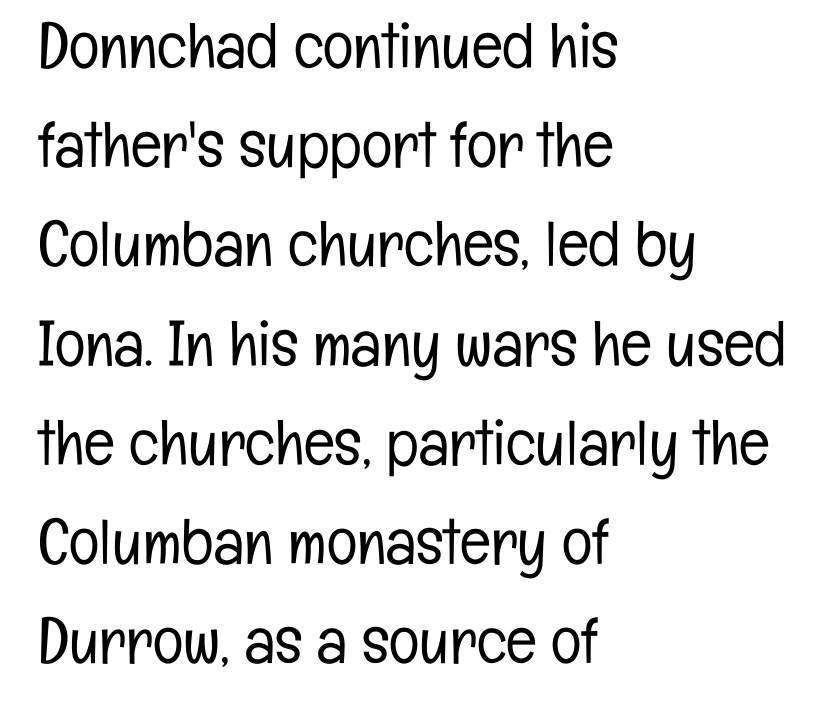
The image shows 64 px light, condensed sans-serif type, upright; set left-aligned, normal line spacing (1.55x), normal letter spacing, not underlined; low stroke contrast and a medium x-height.
